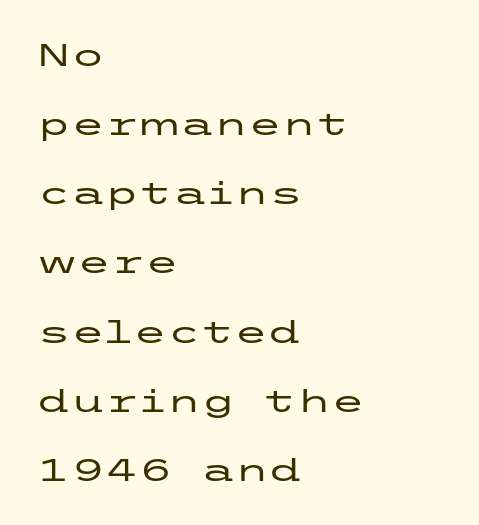
Type without underlining. The rendering uses a large line-height, opening up the rows. Unlike italic type, these characters show no tilt at all. Observe the absence of serifs on each vertical stroke in this sample. Look at the tracking — it's just the regular setting, nothing added.
